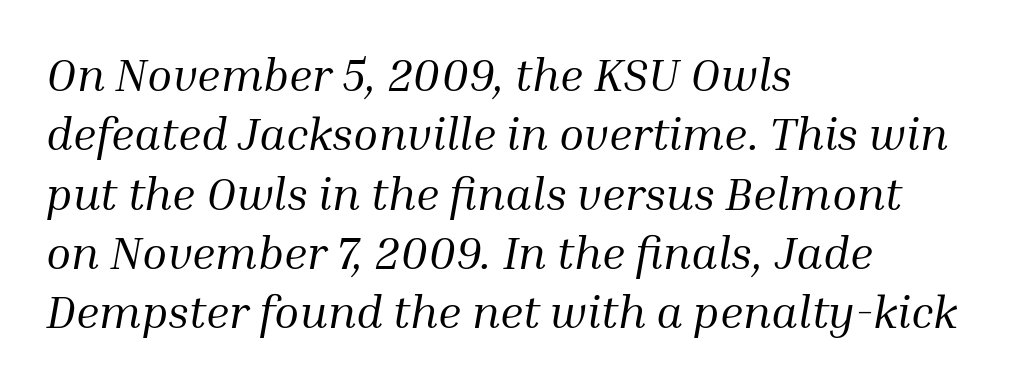
Q: Is the text bold? A: No.
Q: Is the text italic (slanted)? A: Yes, it leans right by about 10 degrees.
Q: Is the typeface a serif or a sans-serif typeface? A: Serif.
Q: Is the text underlined? A: No.
Q: How is the paragraph aligned? A: Left-aligned.
Q: Is the spacing between letters normal or unusually wide? A: Normal.
Q: Is the spacing between lines tight, normal or loose? A: Normal.
Q: Width (condensed, normal, or wide)? A: Normal.
Q: Stroke contrast? A: Medium.
Q: x-height? A: Medium.
Q: Monospaced? A: No.
